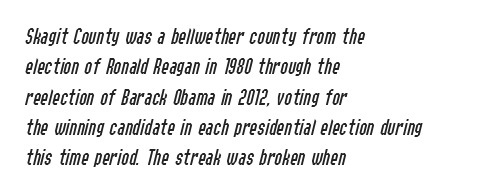
{"italic": "yes", "lean": "right", "slant_degrees": 14, "bold": "no", "underline": "no", "align": "left", "line_spacing": "normal", "line_spacing_ratio": 1.32, "letter_spacing": "normal", "letter_spacing_em": 0.0, "glyph_px": 23}
